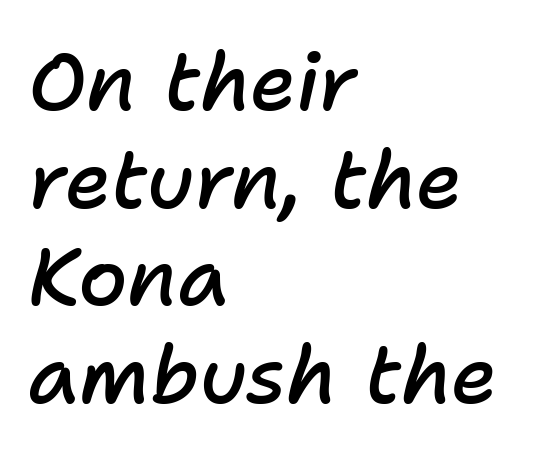
Which margin do the lines hug? The left one — the right edge is uneven. The axis of the letterforms is tilted away from vertical. Beneath every word, the page is bare. Varying glyph widths throughout — classic text-font behaviour. The glyphs have the mass of a demibold cut, below bold.
